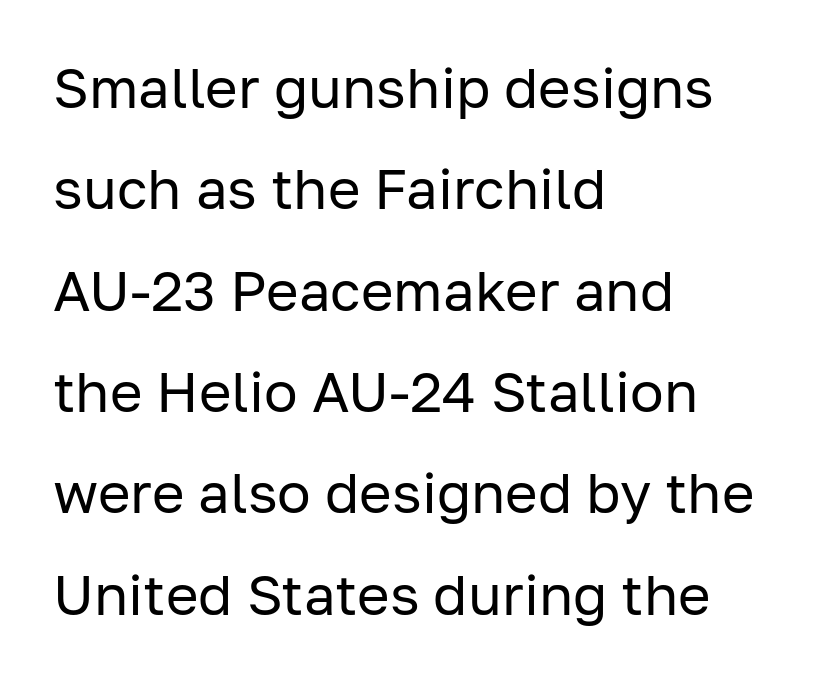
The weight would be labelled regular, book, light, or lighter still. Character widths vary here, with narrow letters taking less room than wide ones. Observe the absence of serifs on each vertical stroke in this sample. No italicization has been applied; the sample stays upright. The lines in this sample share a left origin and differ only in where they stop.
